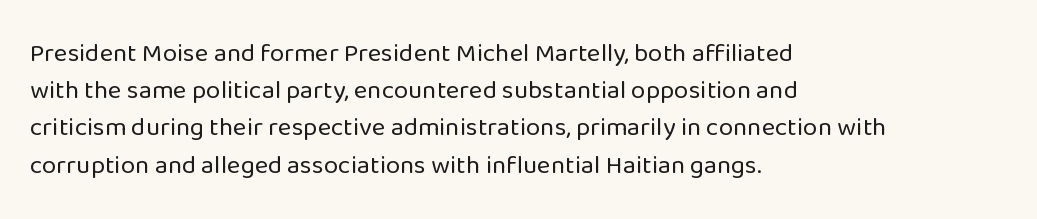
The rendering anchors every line to the left-hand side. A clean baseline with only descenders dipping below it. No chunkiness to these letters — they're not bold. Leading matches the norm, producing a regular column. Ascenders rise straight up at ninety degrees. Nobody touched the tracking dial on this one.
